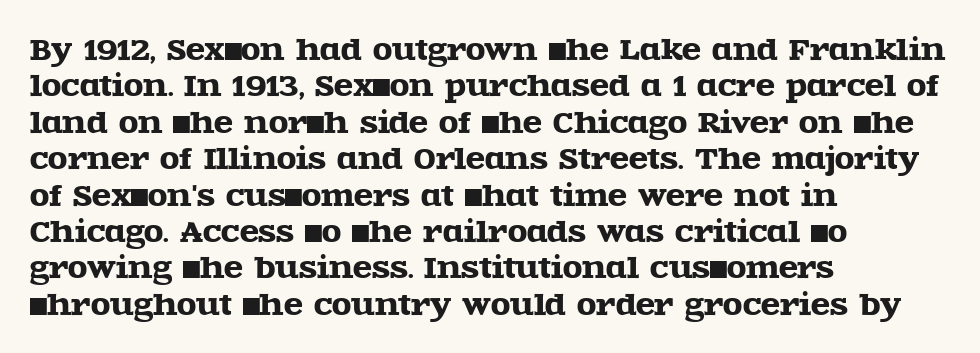
{"serif": "yes", "italic": "no", "width": "wide", "x_height": "large", "monospaced": "no", "underline": "no", "align": "left", "line_spacing": "normal", "line_spacing_ratio": 1.3, "letter_spacing": "normal", "letter_spacing_em": 0.0, "glyph_px": 28}
